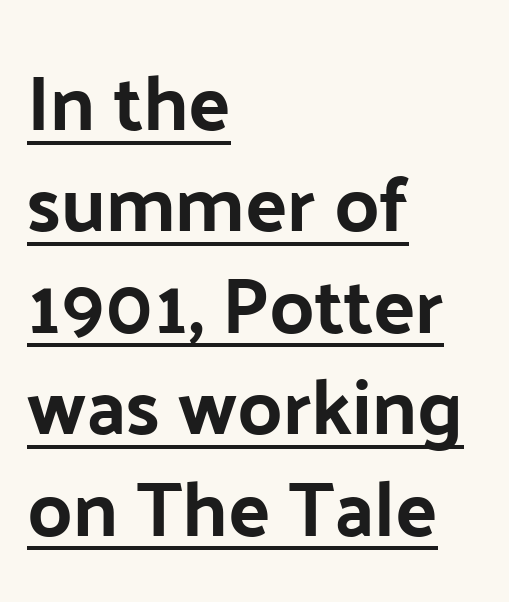
Nope, no serifs anywhere on these letters. The typesetter has applied underlining to the passage shown. You can tell it's not italic because the verticals are truly vertical. The tracking reads as untouched default to a designer's eye. How would I describe the line gaps? Plain and ordinary. Character widths vary here, with narrow letters taking less room than wide ones.
